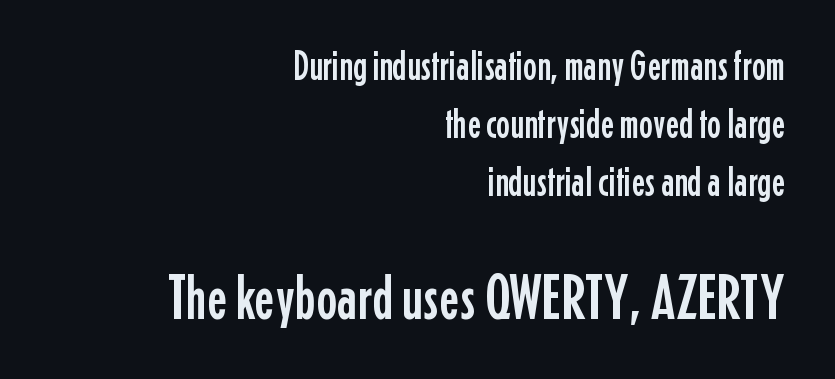
{"serif": "no", "italic": "no", "width": "condensed", "stroke_contrast": "low", "x_height": "medium", "monospaced": "no", "underline": "no", "align": "right", "line_spacing": "normal", "line_spacing_ratio": 1.42, "letter_spacing": "normal", "letter_spacing_em": 0.0, "larger_block": "second", "size_ratio": 1.51, "glyph_px": 62}
